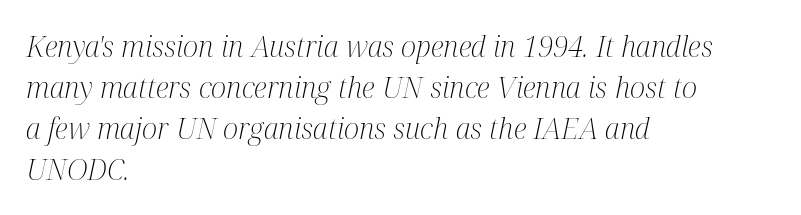
Stroke terminals: seriffed. Horizontal alignment here is leftward, the default for most running prose. Normally led — the rows are evenly, conventionally spaced. Honestly, there is no underline to notice here at all. The letterforms sit at book weight or below.
